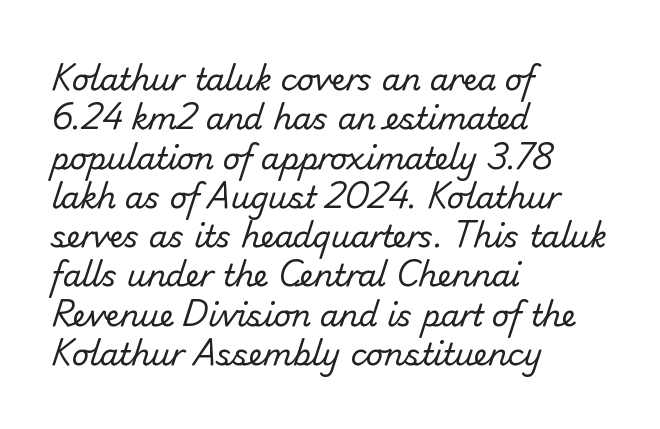
Q: Is the text bold? A: No.
Q: Is the typeface a serif or a sans-serif typeface? A: Sans-serif.
Q: Is the text underlined? A: No.
Q: How is the paragraph aligned? A: Left-aligned.
Q: Is the spacing between letters normal or unusually wide? A: Normal.
Q: Is the spacing between lines tight, normal or loose? A: Normal.
Q: Width (condensed, normal, or wide)? A: Normal.
Q: Stroke contrast? A: Low.
Q: x-height? A: Small.
Q: Monospaced? A: No.
